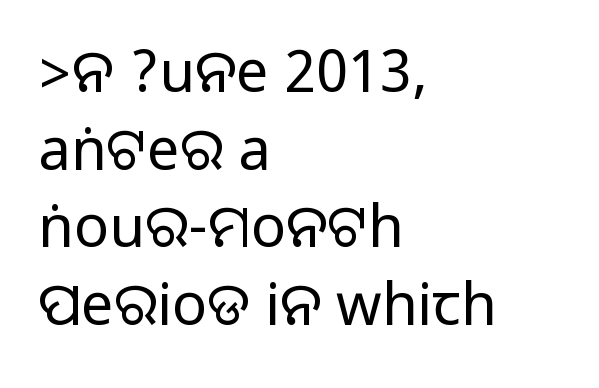
Default kerning and tracking; the words read as compact shapes. Layout note: lines flush left. Here the designer chose a conventional face with non-uniform glyph widths. The letters carry no serifs — their stems end cleanly without finishing strokes. Plain, unruled lines of type. The space between consecutive lines is moderate.
